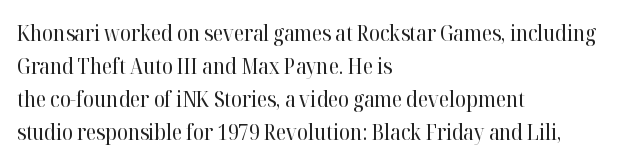
In terms of leading, this rendering sits right in the middle. Quick note: not italic, upright. Stems here are at most as thick as an everyday book face. Letter spacing: default.
